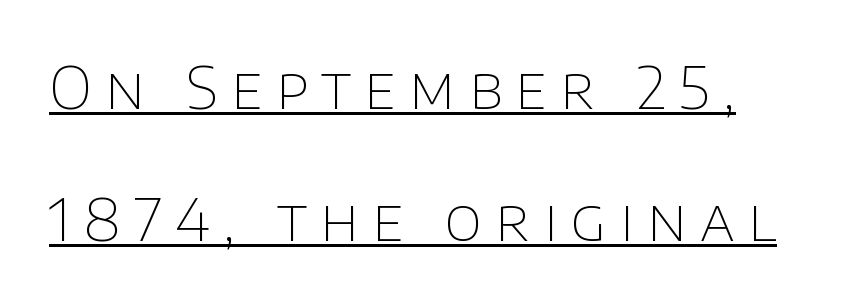
{"serif": "no", "italic": "no", "bold": "no", "weight": "thin", "width": "normal", "stroke_contrast": "low", "x_height": "large", "monospaced": "no", "underline": "yes", "align": "left", "line_spacing": "loose", "line_spacing_ratio": 2.27, "letter_spacing": "wide", "letter_spacing_em": 0.23, "glyph_px": 58}
